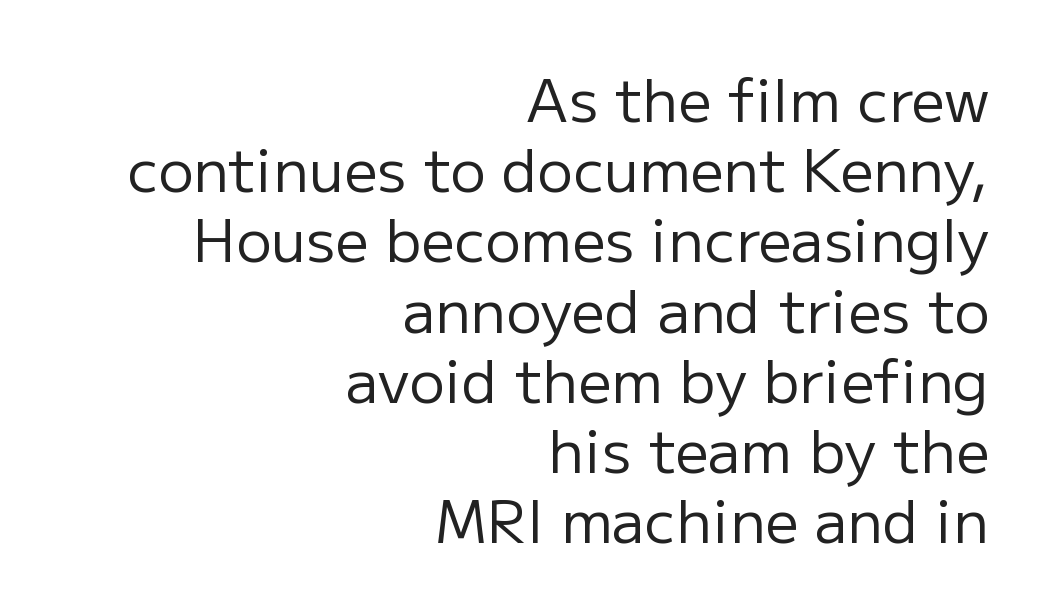
{"serif": "no", "italic": "no", "bold": "no", "weight": "regular", "width": "normal", "stroke_contrast": "low", "x_height": "medium", "monospaced": "no", "underline": "no", "align": "right", "line_spacing_ratio": 1.19, "letter_spacing": "normal", "letter_spacing_em": 0.0, "glyph_px": 59}
